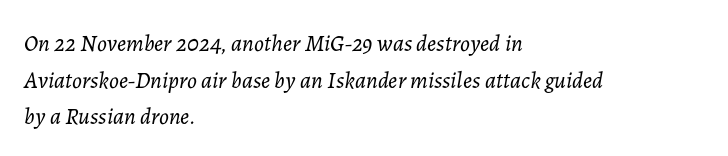
The strip under each line holds only bare page. The ragged edge is on the right, which tells us the setting is flush left. Weight: regular or lighter. Look at the tracking — it's just the regular setting, nothing added. What's the leading like? Ordinary, nothing unusual. Designer's note — italics engaged.
